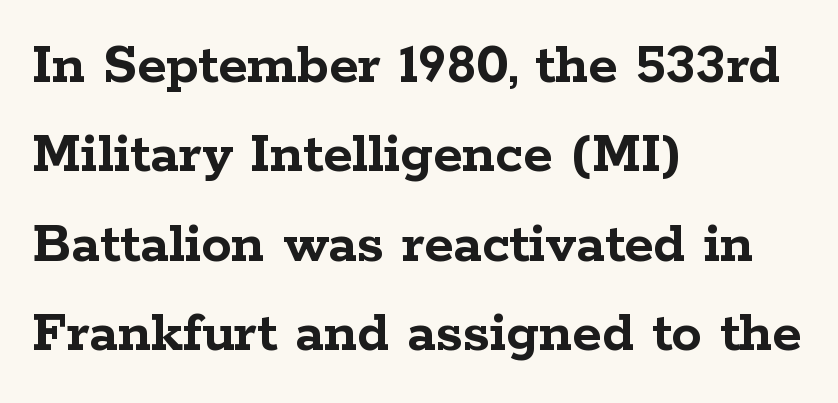
Successive baselines arrive at the customary interval. Between one letter and the next there's only the usual sliver of space. No word sits above an underline. Line beginnings align vertically; line endings do not.
